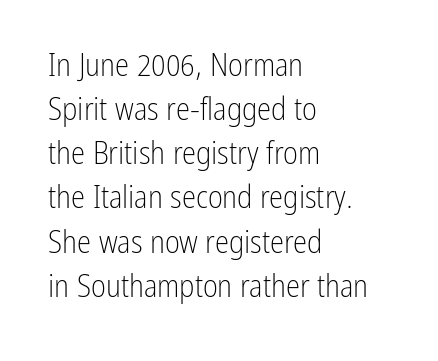
The line-height multiplier appears to be the usual default. A typesetter would label this face a sans. The lines are quadded left. Posture: vertical.
